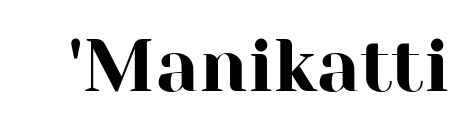
The image shows 73 px serif type, upright; set normal letter spacing, not underlined; high stroke contrast and a medium x-height.
